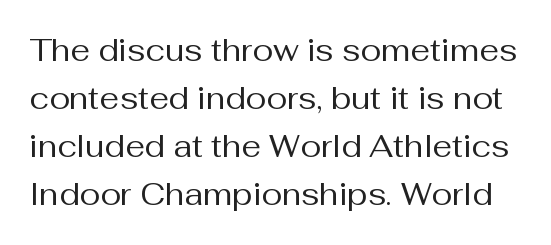
Q: Is the text bold? A: No.
Q: Is the text italic (slanted)? A: No, it is upright.
Q: Is the typeface a serif or a sans-serif typeface? A: Sans-serif.
Q: Is the text underlined? A: No.
Q: Is the spacing between letters normal or unusually wide? A: Normal.
Q: Is the spacing between lines tight, normal or loose? A: Normal.
Q: Width (condensed, normal, or wide)? A: Normal.
Q: Stroke contrast? A: Medium.
Q: x-height? A: Medium.
Q: Monospaced? A: No.
